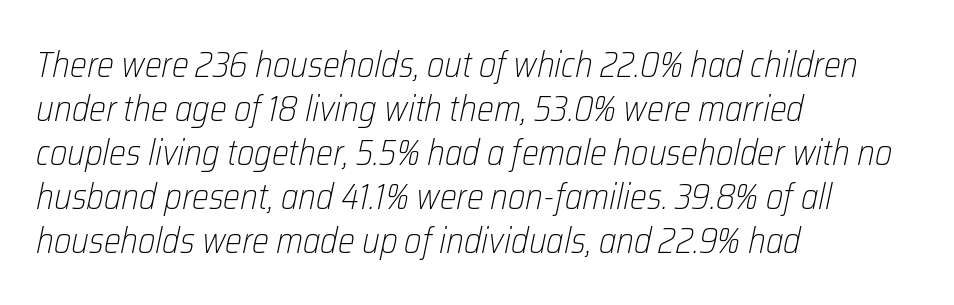
The image shows 36 px light, condensed type, italic (leaning right); set left-aligned, line spacing 1.22x, normal letter spacing, not underlined; low stroke contrast and a medium x-height.
